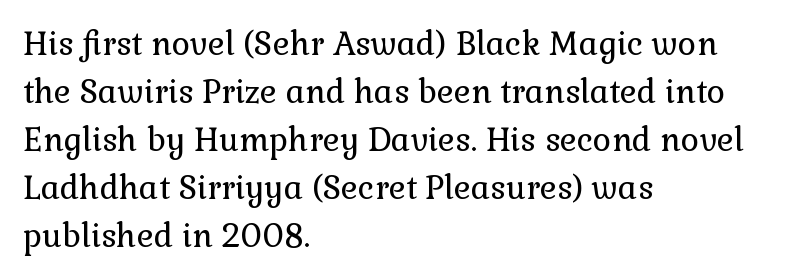
The image shows 32 px regular-weight serif type, upright; set left-aligned, normal line spacing (1.5x), normal letter spacing, not underlined; low stroke contrast and a medium x-height.
